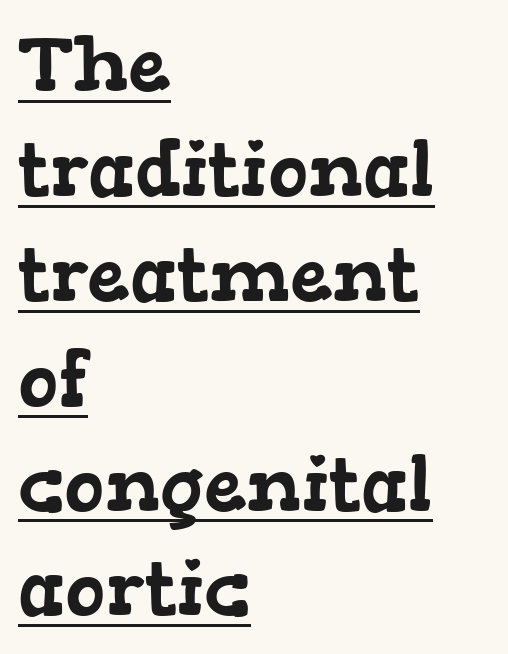
{"serif": "yes", "width": "wide", "stroke_contrast": "low", "x_height": "medium", "monospaced": "no", "underline": "yes", "align": "left", "line_spacing": "normal", "line_spacing_ratio": 1.38, "letter_spacing": "normal", "letter_spacing_em": 0.0, "glyph_px": 76}
